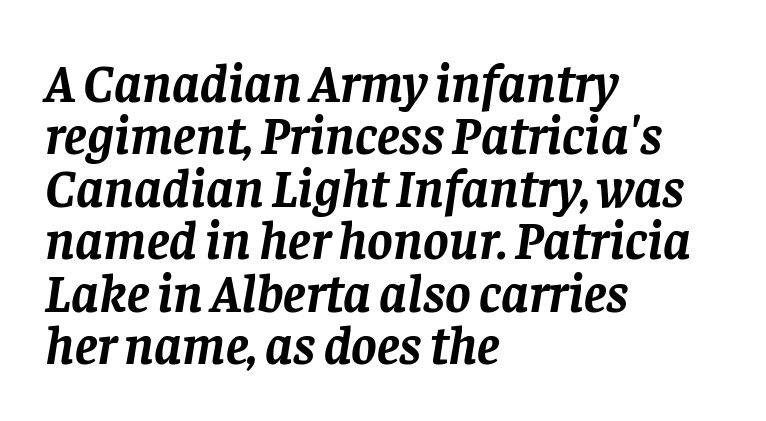
The image shows 54 px semibold serif type, italic (leaning right); set left-aligned, tight line spacing (0.97x), normal letter spacing, not underlined; low stroke contrast and a large x-height.
